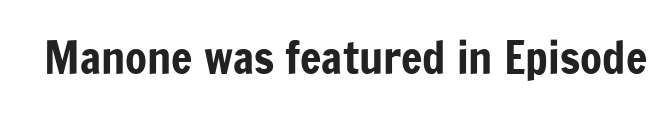
Q: Is the text italic (slanted)? A: No, it is upright.
Q: Is the typeface a serif or a sans-serif typeface? A: Sans-serif.
Q: Is the text underlined? A: No.
Q: Is the spacing between letters normal or unusually wide? A: Normal.
Q: Width (condensed, normal, or wide)? A: Condensed.
Q: Stroke contrast? A: Low.
Q: x-height? A: Medium.
Q: Monospaced? A: No.
